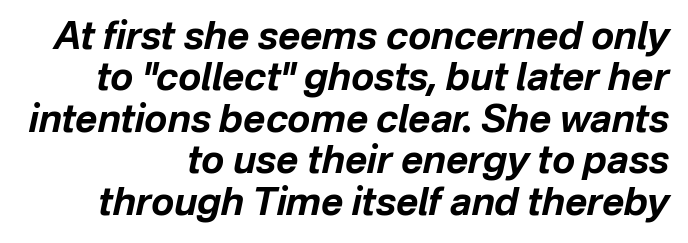
{"italic": "yes", "lean": "right", "slant_degrees": 12, "bold": "yes", "weight": "bold", "width": "normal", "stroke_contrast": "low", "x_height": "medium", "monospaced": "no", "underline": "no", "align": "right", "line_spacing": "tight", "line_spacing_ratio": 1.09, "letter_spacing": "normal", "letter_spacing_em": 0.0, "glyph_px": 38}
